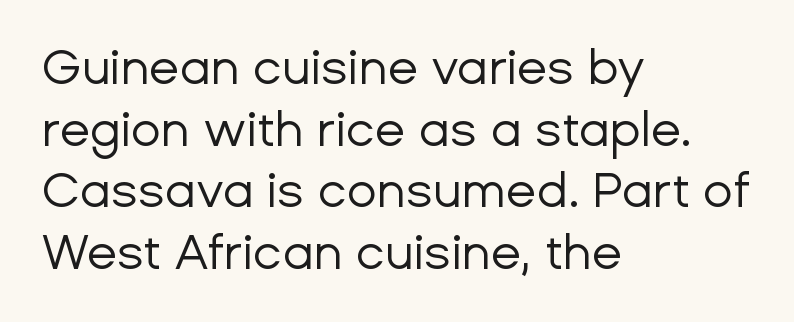
Q: Is the text bold? A: No.
Q: Is the text italic (slanted)? A: No, it is upright.
Q: Is the typeface a serif or a sans-serif typeface? A: Sans-serif.
Q: Is the text underlined? A: No.
Q: How is the paragraph aligned? A: Left-aligned.
Q: Is the spacing between letters normal or unusually wide? A: Normal.
Q: Is the spacing between lines tight, normal or loose? A: Normal.
Q: Width (condensed, normal, or wide)? A: Normal.
Q: Stroke contrast? A: Low.
Q: x-height? A: Medium.
Q: Monospaced? A: No.
